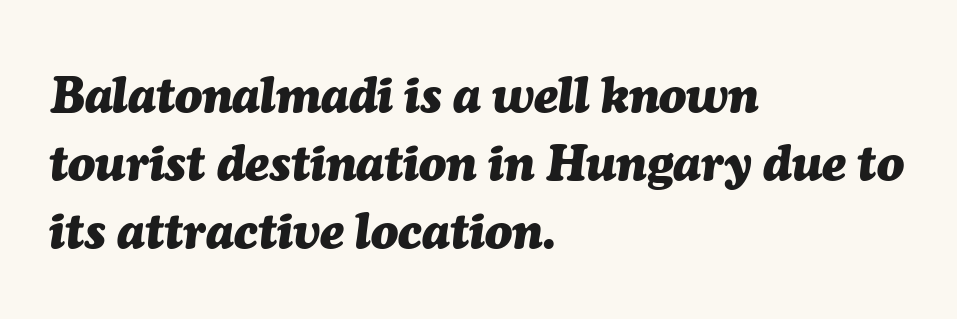
The image shows 50 px heavy type, italic (leaning right); set left-aligned, normal line spacing (1.36x), normal letter spacing, not underlined; medium stroke contrast and a medium x-height.
